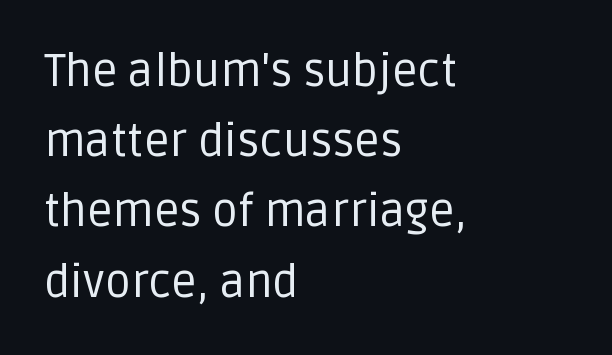
The image shows 45 px regular-weight sans-serif type, upright; set left-aligned, normal line spacing (1.56x), normal letter spacing, not underlined; low stroke contrast and a large x-height.
